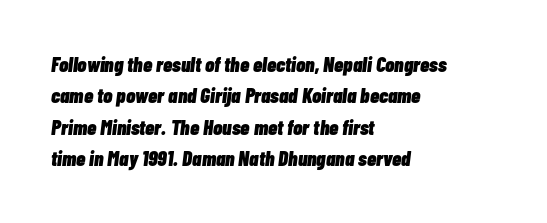
{"italic": "yes", "lean": "right", "slant_degrees": 7, "bold": "yes", "underline": "no", "align": "left", "line_spacing": "normal", "line_spacing_ratio": 1.5, "letter_spacing": "normal", "letter_spacing_em": 0.0, "glyph_px": 21}
